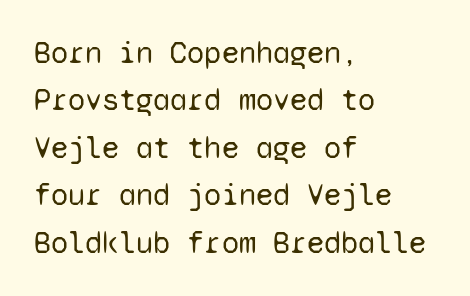
The image shows 31 px regular-weight sans-serif type, upright, monospaced; set left-aligned, normal line spacing (1.53x), normal letter spacing, not underlined; low stroke contrast and a medium x-height.
